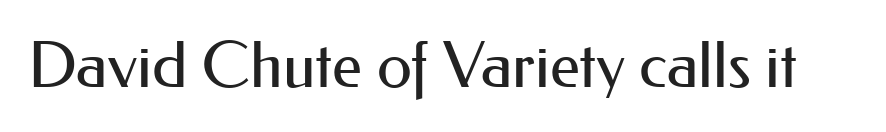
Q: Is the text bold? A: No.
Q: Is the text italic (slanted)? A: No, it is upright.
Q: Is the typeface a serif or a sans-serif typeface? A: Sans-serif.
Q: Is the text underlined? A: No.
Q: Is the spacing between letters normal or unusually wide? A: Normal.
Q: Width (condensed, normal, or wide)? A: Normal.
Q: Stroke contrast? A: Medium.
Q: x-height? A: Small.
Q: Monospaced? A: No.
